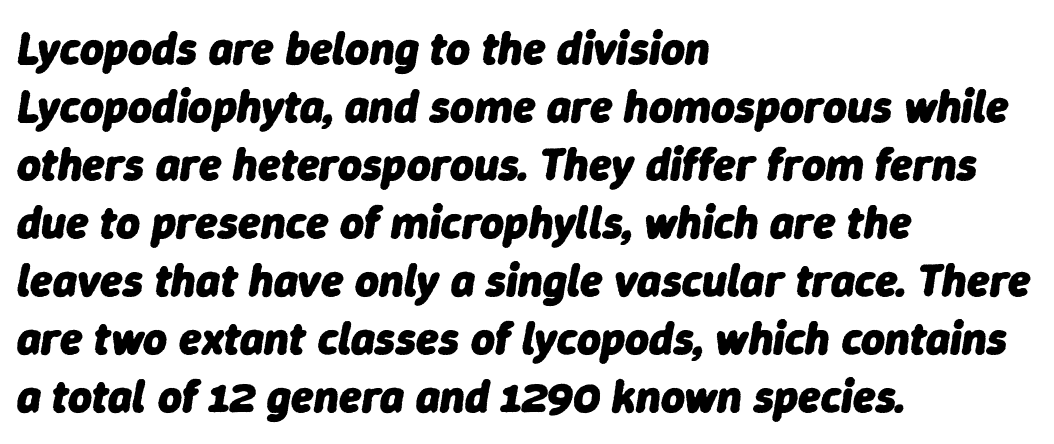
Q: Is the text bold? A: Yes.
Q: Is the text italic (slanted)? A: Yes, it leans right by about 9 degrees.
Q: Is the text underlined? A: No.
Q: How is the paragraph aligned? A: Left-aligned.
Q: Is the spacing between letters normal or unusually wide? A: Normal.
Q: Is the spacing between lines tight, normal or loose? A: Normal.
Q: Width (condensed, normal, or wide)? A: Normal.
Q: Stroke contrast? A: Low.
Q: x-height? A: Medium.
Q: Monospaced? A: No.
